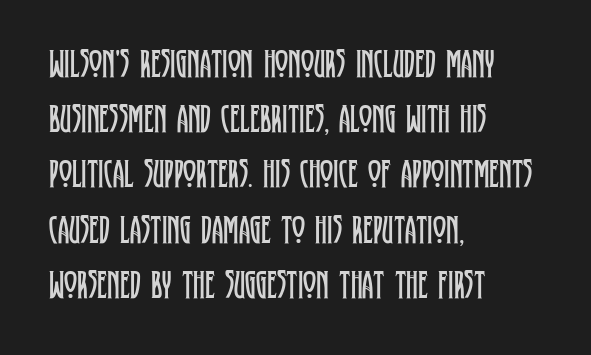
{"serif": "yes", "italic": "no", "bold": "no", "weight": "regular", "width": "condensed", "stroke_contrast": "low", "x_height": "large", "monospaced": "no", "underline": "no", "align": "left", "line_spacing": "normal", "line_spacing_ratio": 1.38, "letter_spacing": "normal", "letter_spacing_em": 0.0, "glyph_px": 40}
